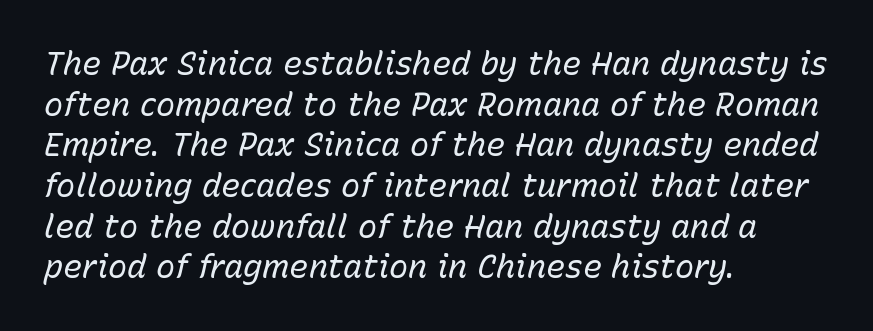
Check under the words: just untouched page. Stroke mass is kept to a normal reading level or below. Whoever set this chose a conventional vertical rhythm. In terms of posture, this sample is oblique. Does the copy run flush right? No — it runs flush left. These lines are rendered in a variable-pitch font.
